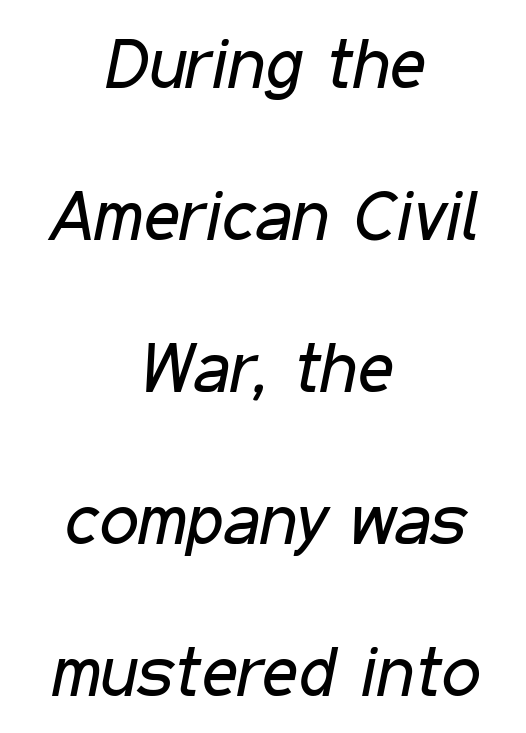
Vertically, the passage feels expansive, rows floating well apart. Vertical stems look standard width or narrower in stroke. Inter-character spacing is left at the font's built-in metrics. A centered setting, common on invitations and titles, is used for this passage.
